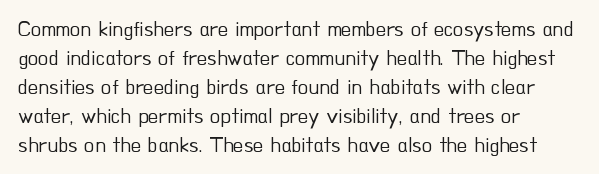
The image shows 21 px text type, upright; set left-aligned, normal line spacing (1.38x), normal letter spacing, not underlined.
